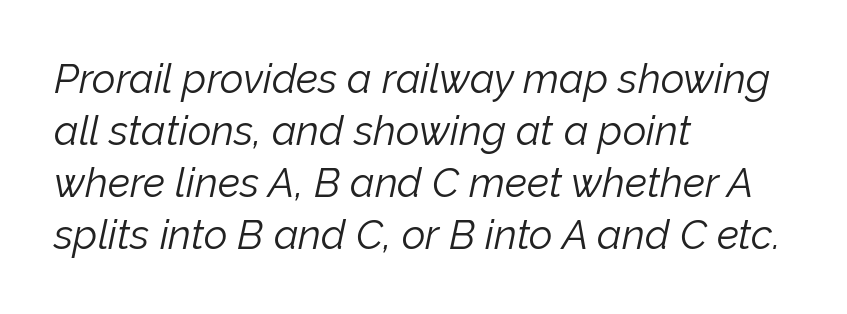
{"italic": "yes", "lean": "right", "slant_degrees": 12, "bold": "no", "weight": "light", "width": "normal", "stroke_contrast": "low", "x_height": "medium", "monospaced": "no", "underline": "no", "align": "left", "line_spacing": "normal", "line_spacing_ratio": 1.27, "letter_spacing": "normal", "letter_spacing_em": 0.0, "glyph_px": 41}
